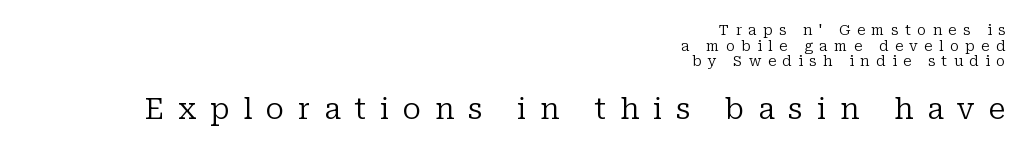
Q: Is the text bold? A: No.
Q: Is the text italic (slanted)? A: No, it is upright.
Q: Is the typeface a serif or a sans-serif typeface? A: Serif.
Q: Is the text underlined? A: No.
Q: How is the paragraph aligned? A: Right-aligned.
Q: Is the spacing between letters normal or unusually wide? A: Unusually wide.
Q: Is the spacing between lines tight, normal or loose? A: Tight.
Q: Which block of text is set in a larger size, the first (top) or the second (bottom)? A: The second (bottom) one.
Q: Width (condensed, normal, or wide)? A: Normal.
Q: Stroke contrast? A: Low.
Q: x-height? A: Medium.
Q: Monospaced? A: No.
